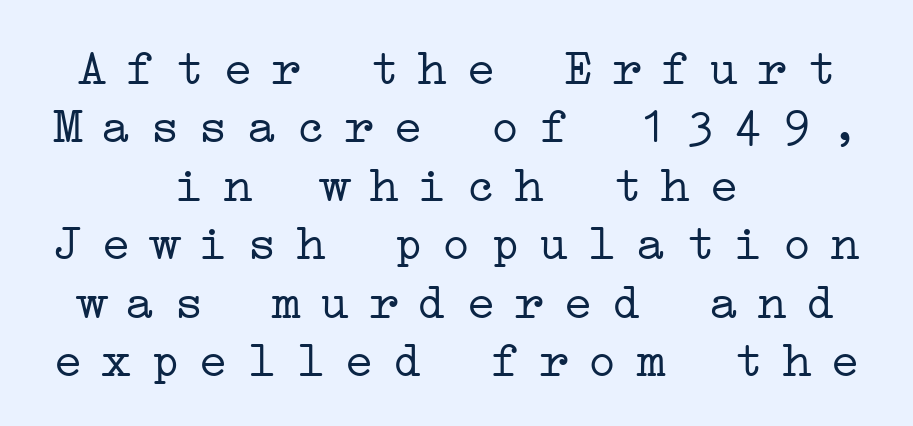
{"serif": "yes", "italic": "no", "bold": "no", "weight": "light", "width": "wide", "stroke_contrast": "low", "x_height": "medium", "underline": "no", "align": "center", "line_spacing_ratio": 1.17, "letter_spacing": "wide", "letter_spacing_em": 0.37, "glyph_px": 50}
